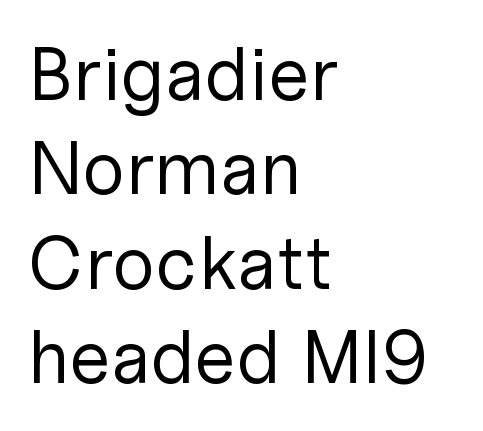
Q: Is the text bold? A: No.
Q: Is the text italic (slanted)? A: No, it is upright.
Q: Is the typeface a serif or a sans-serif typeface? A: Sans-serif.
Q: Is the text underlined? A: No.
Q: How is the paragraph aligned? A: Left-aligned.
Q: Is the spacing between letters normal or unusually wide? A: Normal.
Q: Is the spacing between lines tight, normal or loose? A: Normal.
Q: Width (condensed, normal, or wide)? A: Normal.
Q: Stroke contrast? A: Low.
Q: x-height? A: Medium.
Q: Monospaced? A: No.
